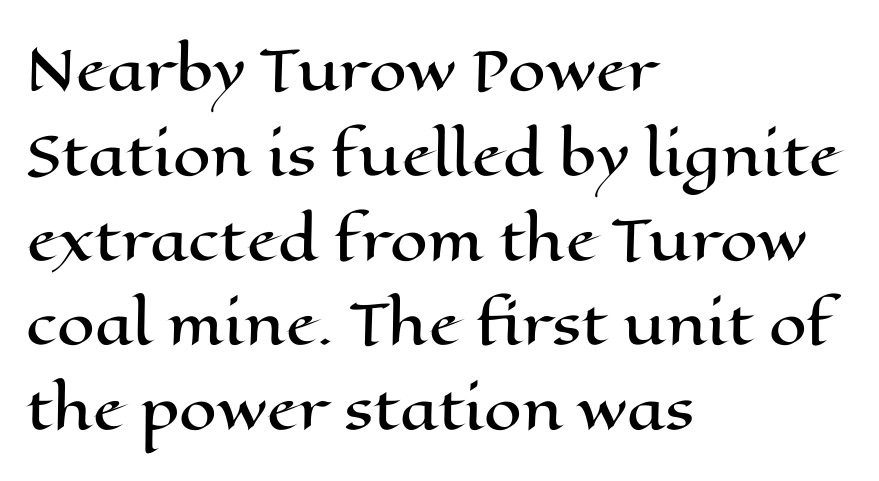
The image shows 54 px wide type, upright; set left-aligned, normal line spacing (1.57x), normal letter spacing, not underlined; high stroke contrast and a medium x-height.
